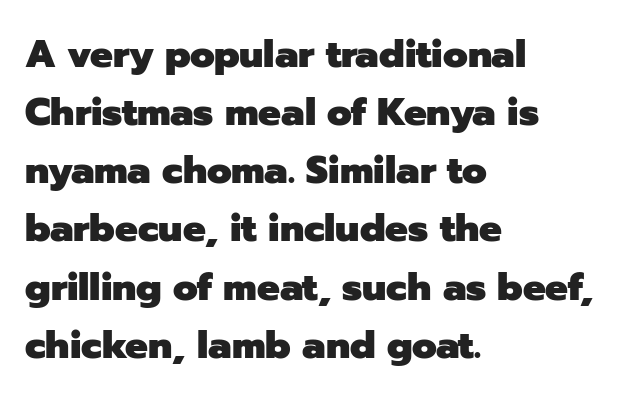
Q: Is the text bold? A: Yes.
Q: Is the text italic (slanted)? A: No, it is upright.
Q: Is the typeface a serif or a sans-serif typeface? A: Sans-serif.
Q: Is the text underlined? A: No.
Q: How is the paragraph aligned? A: Left-aligned.
Q: Is the spacing between letters normal or unusually wide? A: Normal.
Q: Is the spacing between lines tight, normal or loose? A: Normal.
Q: Width (condensed, normal, or wide)? A: Normal.
Q: Stroke contrast? A: Low.
Q: x-height? A: Medium.
Q: Monospaced? A: No.
